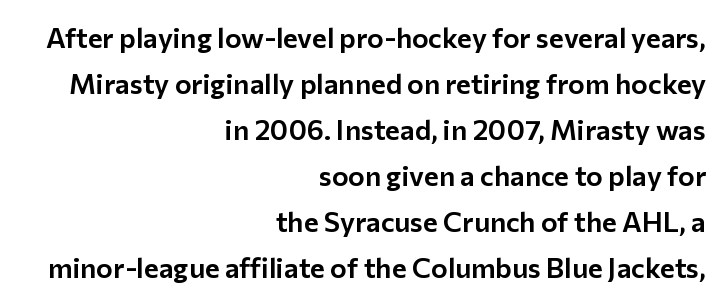
The image shows 28 px sans-serif type, upright; set right-aligned, normal line spacing (1.64x), normal letter spacing, not underlined; low stroke contrast and a medium x-height.
